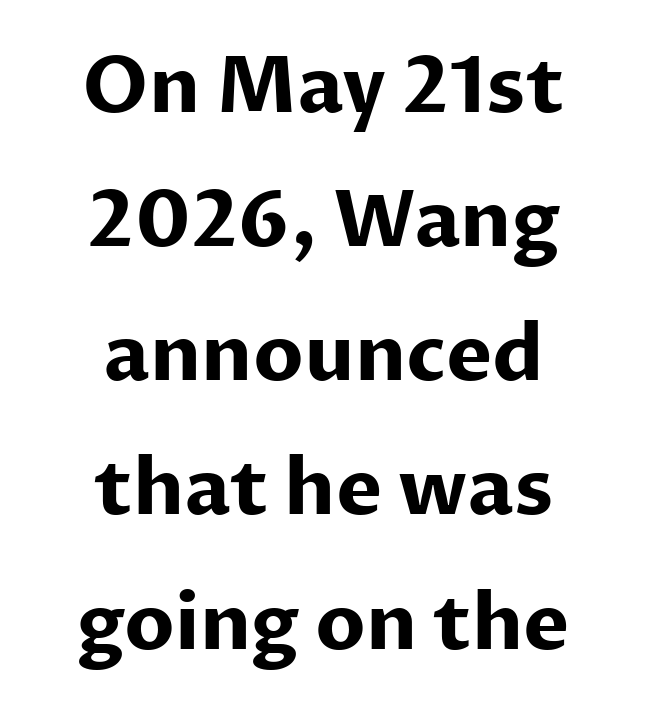
Note the varied advance widths — an 'i' is clearly narrower than an 'm'. Any mark beneath the type? The region is blank. The typography opts for an upright posture over an oblique one. Nope, no serifs anywhere on these letters. The typesetter chose a symmetrical, centered arrangement here. Heft: maximum for text — a bold.
